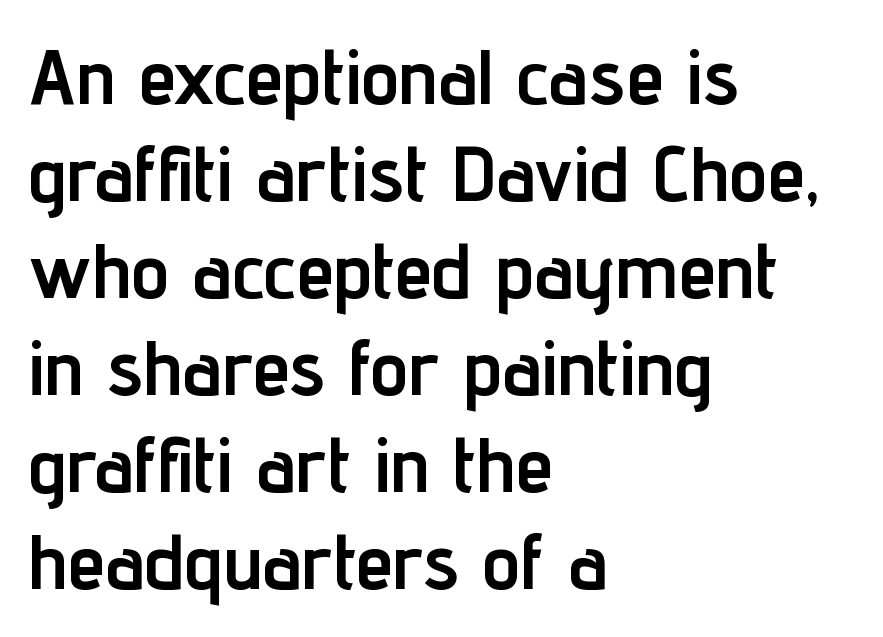
Q: Is the text bold? A: Yes.
Q: Is the text italic (slanted)? A: No, it is upright.
Q: Is the typeface a serif or a sans-serif typeface? A: Sans-serif.
Q: Is the text underlined? A: No.
Q: How is the paragraph aligned? A: Left-aligned.
Q: Is the spacing between letters normal or unusually wide? A: Normal.
Q: Is the spacing between lines tight, normal or loose? A: Normal.
Q: Width (condensed, normal, or wide)? A: Condensed.
Q: Stroke contrast? A: Low.
Q: x-height? A: Medium.
Q: Monospaced? A: No.
